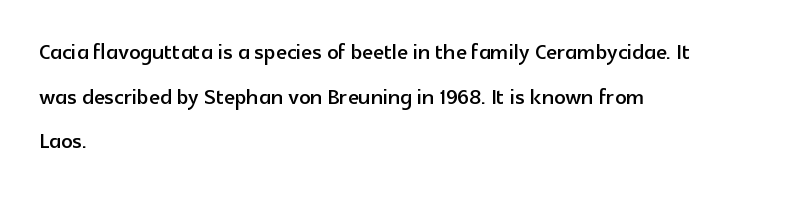
Words float on clear page, feet unadorned. The designer went with a sans here, leaving each stem footless. There is no visible air inserted between adjacent glyphs. Every character sits straight up, as roman type does.
